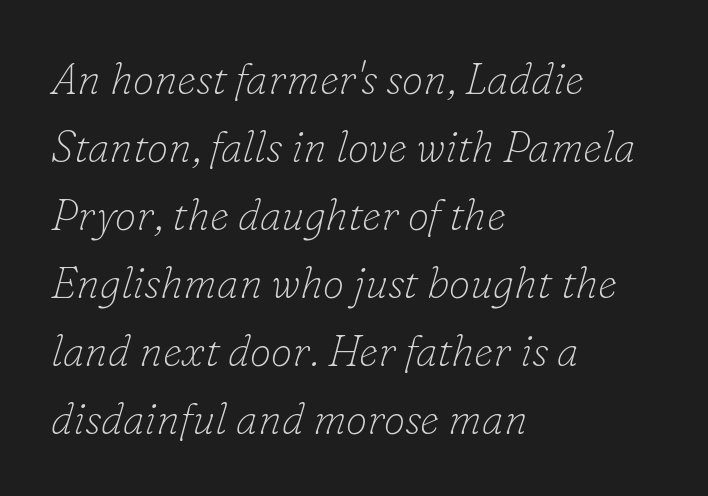
Q: Is the text bold? A: No.
Q: Is the text italic (slanted)? A: Yes, it leans right by about 16 degrees.
Q: Is the typeface a serif or a sans-serif typeface? A: Serif.
Q: Is the text underlined? A: No.
Q: How is the paragraph aligned? A: Left-aligned.
Q: Is the spacing between letters normal or unusually wide? A: Normal.
Q: Is the spacing between lines tight, normal or loose? A: Normal.
Q: Width (condensed, normal, or wide)? A: Normal.
Q: Stroke contrast? A: Low.
Q: x-height? A: Small.
Q: Monospaced? A: No.
